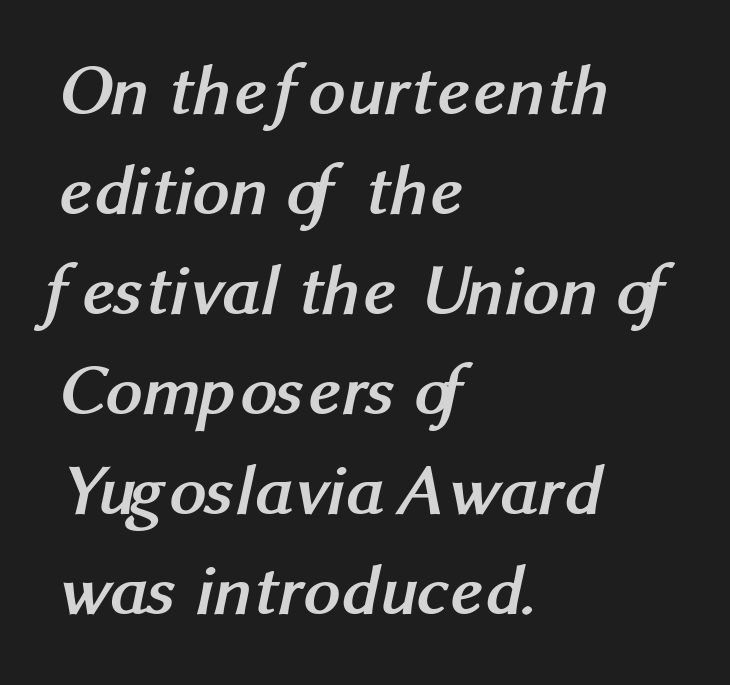
Serifs: no, the terminals of the letterforms are clean. Every letter is thick-stroked: bold, no question. Observe the ordinary spacing: letters are neighbours, not strangers. The passage shown stacks its lines at a standard gap. Honestly, there is no underline to notice here at all. The ragged edge is on the right, which tells us the setting is flush left.
